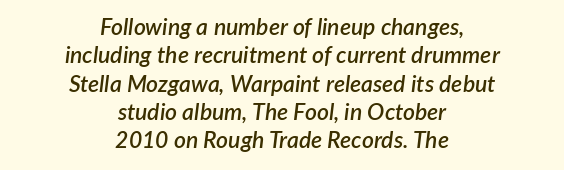
The font's italic variant was chosen for this text. Is the type bold? Partly — it's a semibold, heavier than regular but not fully bold. Horizontal alignment here is central, giving a formal, balanced look. Caption: standard tracking, unaltered.
